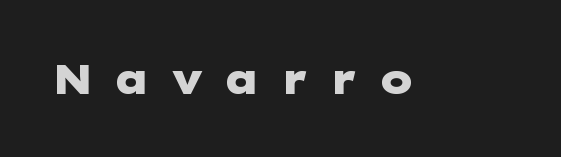
The image shows 42 px heavy, wide sans-serif type, upright; set unusually wide letter spacing (+0.47 em), not underlined; low stroke contrast and a medium x-height.
